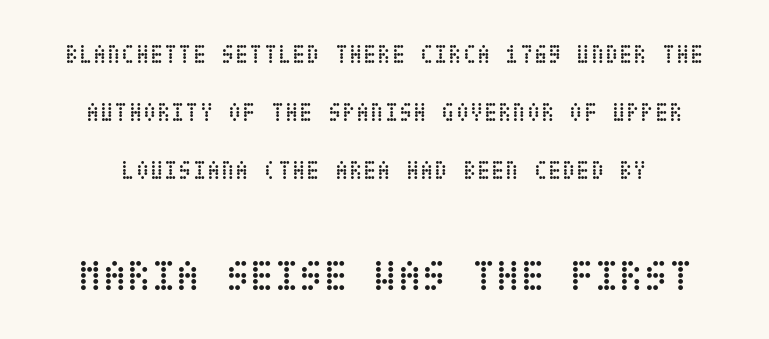
Look at the tracking — it's just the regular setting, nothing added. Underline: absent. The letterforms sit at book weight or below. Note: smaller setting up top, larger setting below. Italic? Not at all — the glyphs are vertical. These lines stand farther apart than default settings would place them.
